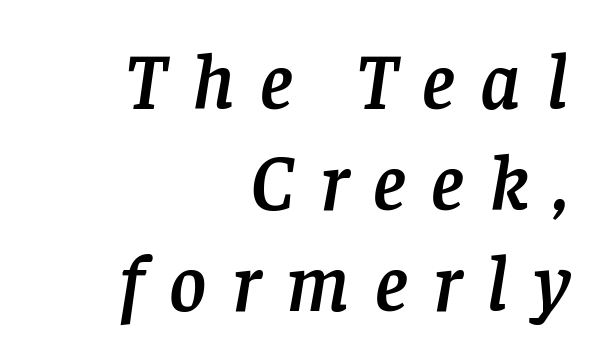
The rendering anchors every line to the right-hand side. If you drew a line through each stem, it would be angled. The lines sit at an ordinary, default distance from one another. Small tapered or slab feet sit at the stroke ends, so this counts as serif. Each word looks stretched out because of the extra space between its letters. A clean baseline with only descenders dipping below it.
